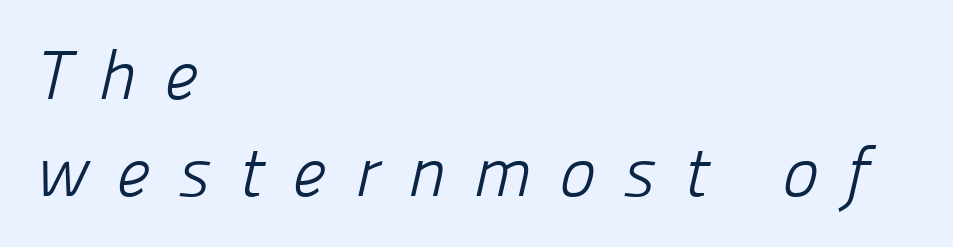
Q: Is the text bold? A: No.
Q: Is the typeface a serif or a sans-serif typeface? A: Sans-serif.
Q: Is the text underlined? A: No.
Q: How is the paragraph aligned? A: Left-aligned.
Q: Is the spacing between letters normal or unusually wide? A: Unusually wide.
Q: Is the spacing between lines tight, normal or loose? A: Normal.
Q: Width (condensed, normal, or wide)? A: Normal.
Q: Stroke contrast? A: Low.
Q: x-height? A: Medium.
Q: Monospaced? A: No.
